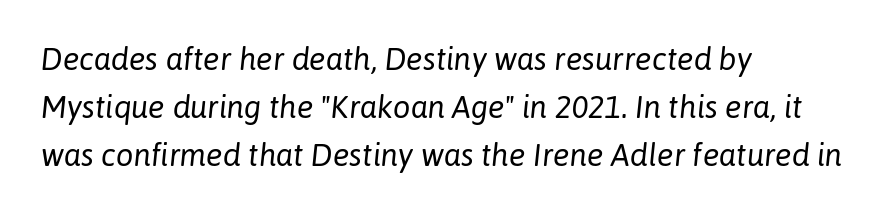
The cut favours lightness, reaching ordinary text weight at its darkest. Anything drawn beneath the words? Only blank space. Think of a printed novel: that variable character pitch is what you see here. The letters sit at their default tracking, neither squeezed nor spread. The leading is moderate, giving the passage an even texture.
